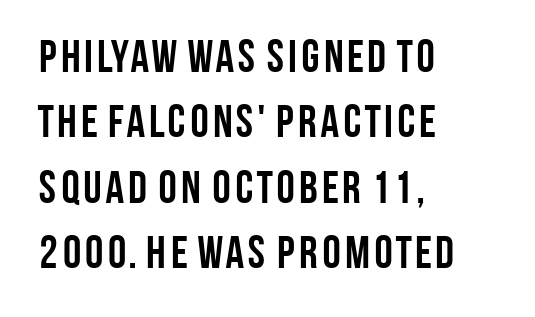
Letterform terminals end flat and unadorned throughout the passage. Caption: bold face, heavy strokes. Evenly set lines give the paragraph a standard silhouette. A typesetter would mark this as roman, not italic. Has an underline been added? It has not.
